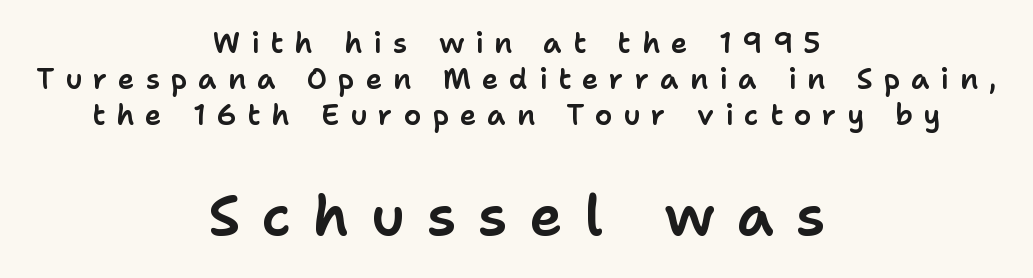
{"serif": "no", "italic": "no", "width": "normal", "stroke_contrast": "low", "x_height": "medium", "monospaced": "no", "underline": "no", "align": "center", "line_spacing": "normal", "line_spacing_ratio": 1.29, "letter_spacing": "wide", "letter_spacing_em": 0.39, "larger_block": "second", "size_ratio": 2.0, "glyph_px": 56}
